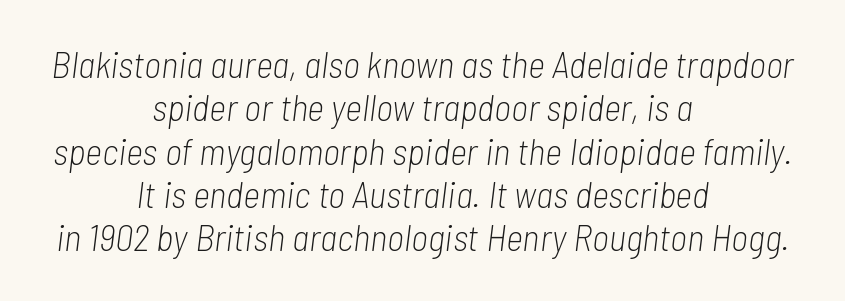
The image shows 37 px light, condensed type, italic (leaning right); set centered, line spacing 1.17x, normal letter spacing, not underlined; low stroke contrast and a medium x-height.
